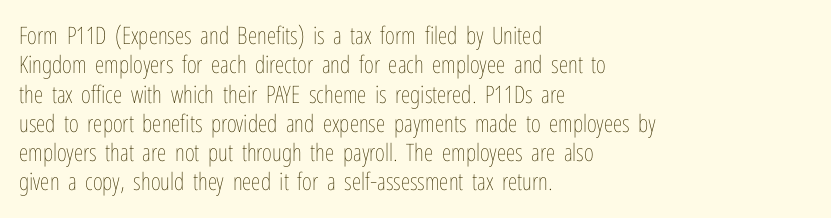
Notice how the stems are strictly vertical — no italics here. Standard letterfit; no display-style spreading of the glyphs. The space beneath each line is pristine and unruled. Counters stay open thanks to moderate or lighter strokes. A classic flush-left, rag-right setting is used for this passage.
